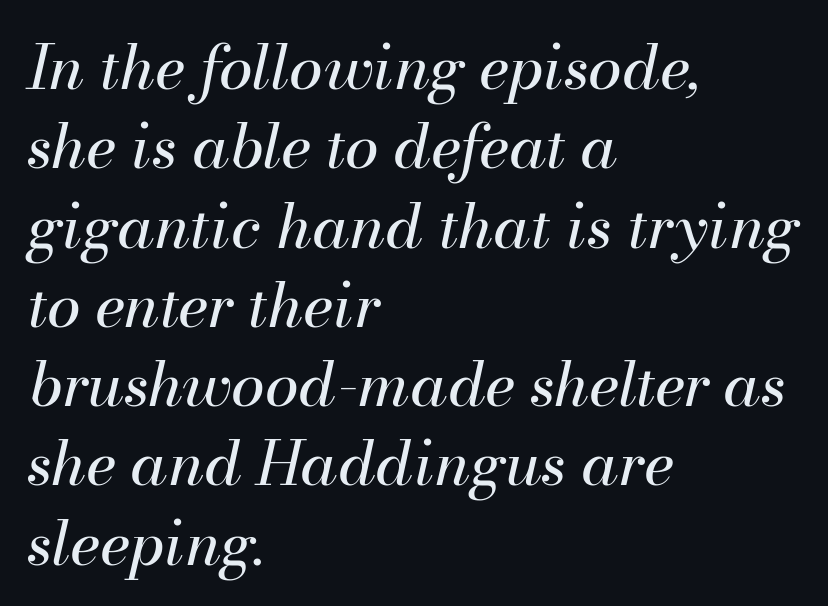
Q: Is the text bold? A: No.
Q: Is the text italic (slanted)? A: Yes, it leans right by about 13 degrees.
Q: Is the text underlined? A: No.
Q: How is the paragraph aligned? A: Left-aligned.
Q: Is the spacing between letters normal or unusually wide? A: Normal.
Q: Is the spacing between lines tight, normal or loose? A: Normal.
Q: Width (condensed, normal, or wide)? A: Normal.
Q: Stroke contrast? A: Medium.
Q: x-height? A: Small.
Q: Monospaced? A: No.
